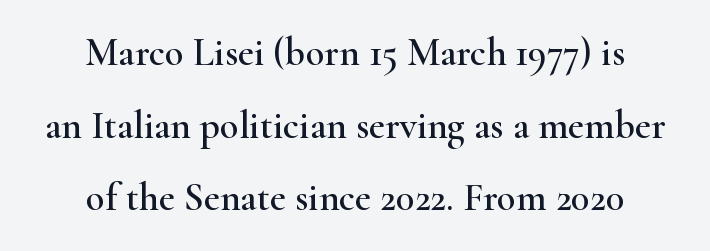
Q: Is the text italic (slanted)? A: No, it is upright.
Q: Is the typeface a serif or a sans-serif typeface? A: Serif.
Q: Is the text underlined? A: No.
Q: How is the paragraph aligned? A: Centered.
Q: Is the spacing between letters normal or unusually wide? A: Normal.
Q: Width (condensed, normal, or wide)? A: Wide.
Q: Stroke contrast? A: High.
Q: x-height? A: Small.
Q: Monospaced? A: No.
